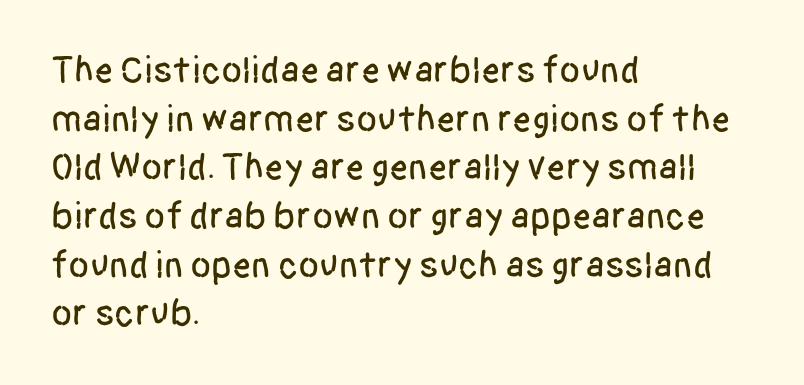
{"serif": "no", "italic": "no", "width": "condensed", "stroke_contrast": "low", "x_height": "large", "monospaced": "no", "underline": "no", "align": "left", "line_spacing": "normal", "line_spacing_ratio": 1.28, "letter_spacing": "normal", "letter_spacing_em": 0.0, "glyph_px": 38}
